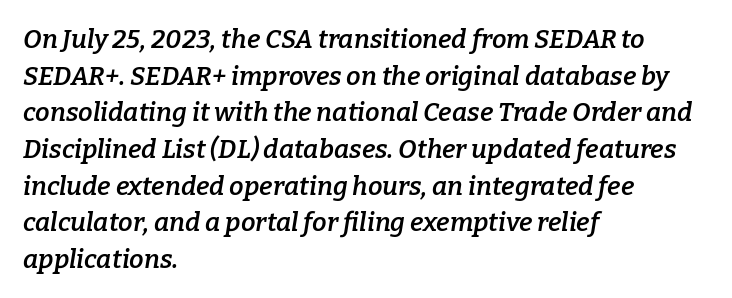
{"italic": "yes", "lean": "right", "slant_degrees": 9, "bold": "semi", "underline": "no", "align": "left", "line_spacing": "normal", "line_spacing_ratio": 1.41, "letter_spacing": "normal", "letter_spacing_em": 0.0, "glyph_px": 26}
